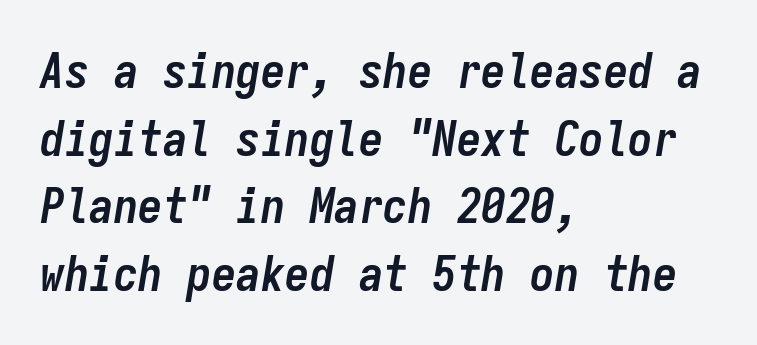
{"italic": "yes", "lean": "right", "slant_degrees": 9, "bold": "yes", "weight": "semibold", "width": "condensed", "stroke_contrast": "low", "x_height": "medium", "monospaced": "yes", "underline": "no", "align": "left", "line_spacing": "normal", "line_spacing_ratio": 1.38, "letter_spacing": "normal", "letter_spacing_em": 0.0, "glyph_px": 49}
